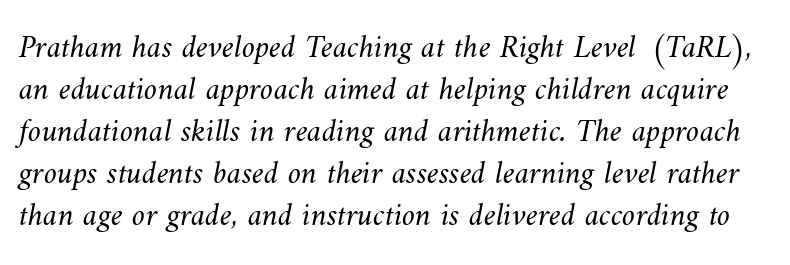
The image shows 33 px light type; set normal line spacing (1.27x), normal letter spacing, not underlined; medium stroke contrast and a small x-height.
